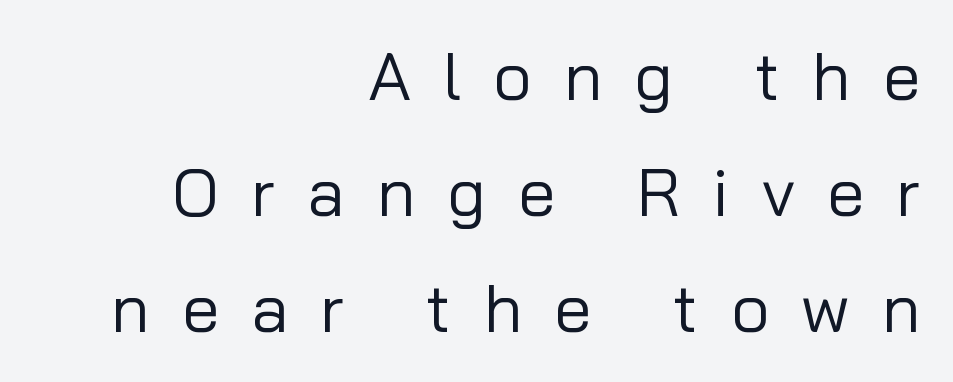
What kind of face is this? One without serifs — a sans. No italicization has been applied; the sample stays upright. Underline: absent. Varying glyph widths throughout — classic text-font behaviour. The letters are spread apart with noticeably loose tracking. Compared with a flush-left layout, this one pins lines to the opposite, right side.
